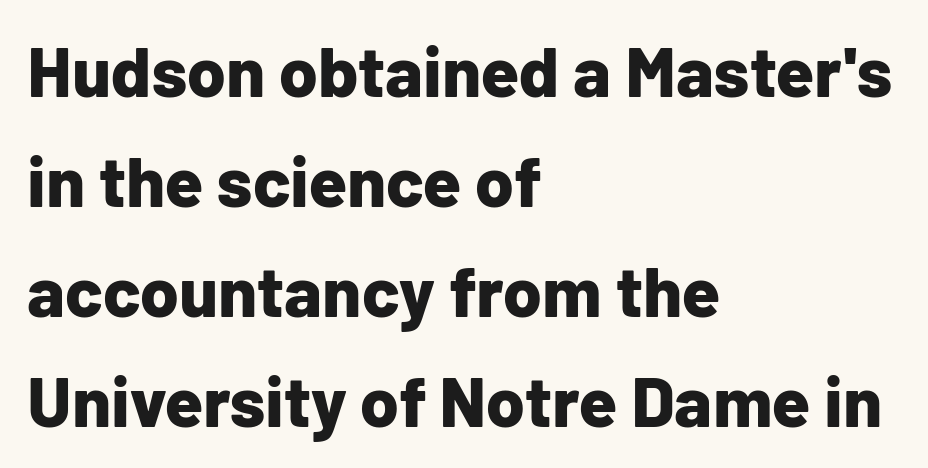
The image shows 70 px bold sans-serif type, upright; set left-aligned, normal line spacing (1.57x), normal letter spacing, not underlined; low stroke contrast and a medium x-height.
